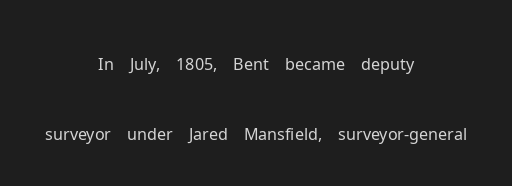
{"serif": "no", "italic": "no", "bold": "no", "weight": "light", "width": "normal", "stroke_contrast": "low", "x_height": "medium", "monospaced": "no", "underline": "no", "align": "center", "line_spacing": "loose", "line_spacing_ratio": 2.11, "letter_spacing": "normal", "letter_spacing_em": 0.0, "glyph_px": 33}
